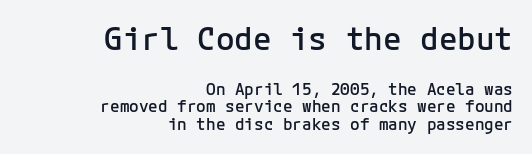
Q: Is the text bold? A: Semi-bold.
Q: Is the text italic (slanted)? A: No, it is upright.
Q: Is the typeface a serif or a sans-serif typeface? A: Sans-serif.
Q: Is the text underlined? A: No.
Q: How is the paragraph aligned? A: Right-aligned.
Q: Is the spacing between letters normal or unusually wide? A: Normal.
Q: Is the spacing between lines tight, normal or loose? A: Tight.
Q: Which block of text is set in a larger size, the first (top) or the second (bottom)? A: The first (top) one.
Q: Width (condensed, normal, or wide)? A: Normal.
Q: Stroke contrast? A: Low.
Q: x-height? A: Medium.
Q: Monospaced? A: Yes.
